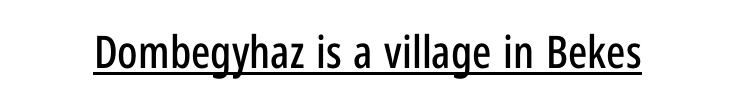
Q: Is the text italic (slanted)? A: No, it is upright.
Q: Is the typeface a serif or a sans-serif typeface? A: Sans-serif.
Q: Is the text underlined? A: Yes.
Q: Is the spacing between letters normal or unusually wide? A: Normal.
Q: Width (condensed, normal, or wide)? A: Condensed.
Q: Stroke contrast? A: Low.
Q: x-height? A: Medium.
Q: Monospaced? A: No.
